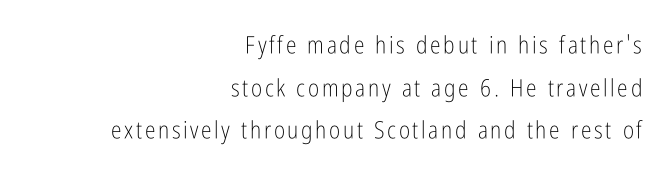
The image shows 24 px text type, upright; set right-aligned, line spacing 1.78x, not underlined.
